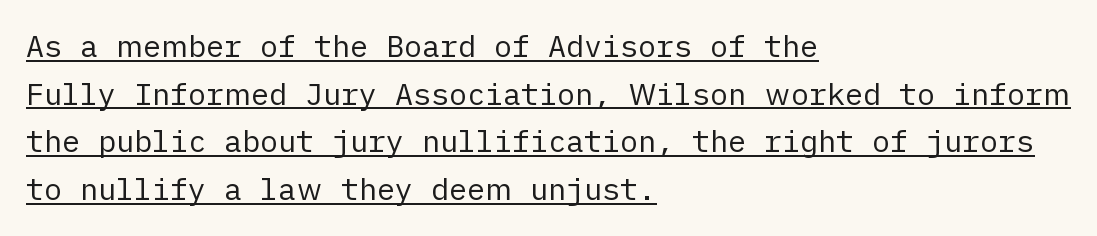
Q: Is the text bold? A: No.
Q: Is the text italic (slanted)? A: No, it is upright.
Q: Is the typeface a serif or a sans-serif typeface? A: Sans-serif.
Q: Is the text underlined? A: Yes.
Q: How is the paragraph aligned? A: Left-aligned.
Q: Is the spacing between letters normal or unusually wide? A: Normal.
Q: Is the spacing between lines tight, normal or loose? A: Normal.
Q: Width (condensed, normal, or wide)? A: Normal.
Q: Stroke contrast? A: Low.
Q: x-height? A: Medium.
